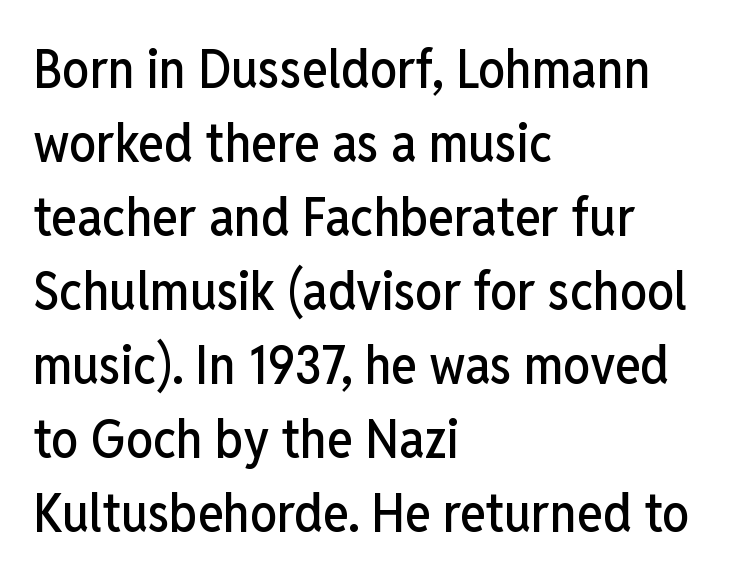
{"serif": "no", "italic": "no", "width": "condensed", "stroke_contrast": "low", "x_height": "medium", "monospaced": "no", "underline": "no", "align": "left", "line_spacing": "normal", "line_spacing_ratio": 1.37, "letter_spacing": "normal", "letter_spacing_em": 0.0, "glyph_px": 54}
